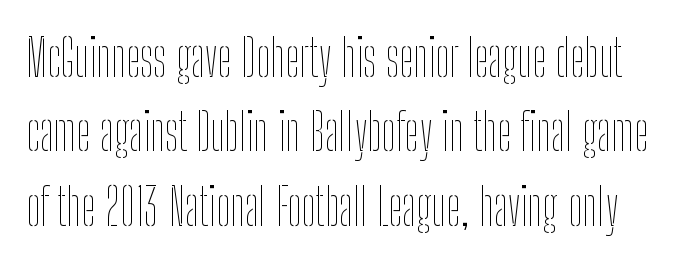
{"italic": "no", "bold": "no", "weight": "thin", "width": "condensed", "stroke_contrast": "low", "x_height": "medium", "monospaced": "no", "underline": "no", "line_spacing": "normal", "line_spacing_ratio": 1.46, "letter_spacing": "normal", "letter_spacing_em": 0.0, "glyph_px": 51}
